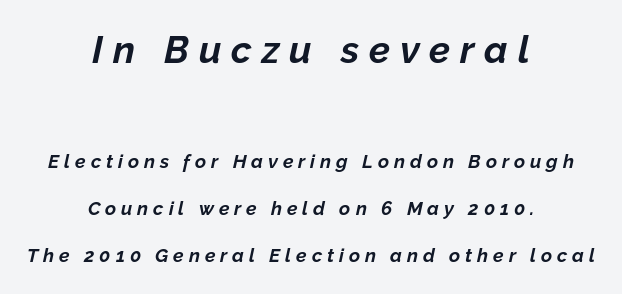
{"italic": "yes", "lean": "right", "slant_degrees": 12, "bold": "yes", "weight": "bold", "width": "normal", "stroke_contrast": "low", "x_height": "medium", "monospaced": "no", "underline": "no", "align": "center", "line_spacing": "loose", "line_spacing_ratio": 2.45, "letter_spacing": "wide", "letter_spacing_em": 0.26, "larger_block": "first", "size_ratio": 2.0, "glyph_px": 38}
